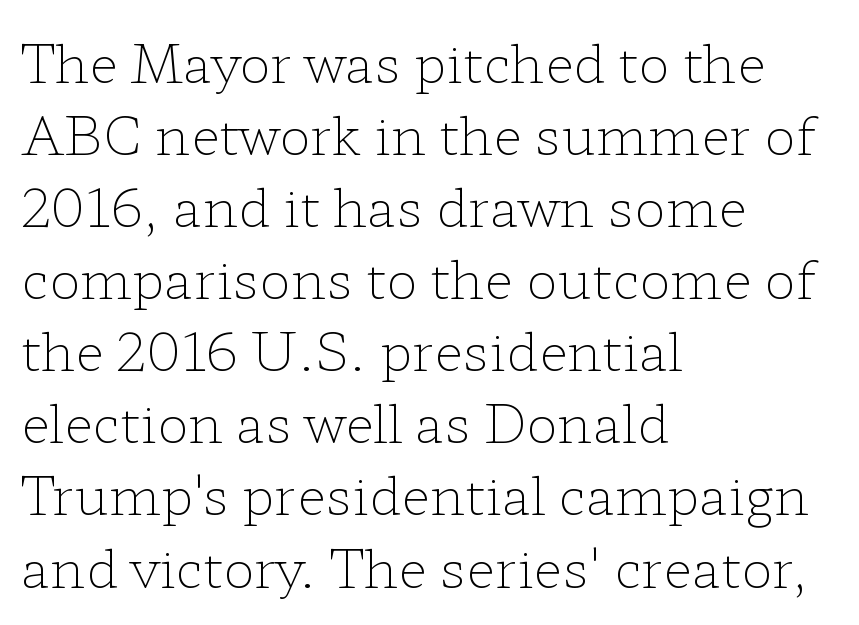
{"serif": "yes", "italic": "no", "bold": "no", "weight": "light", "width": "wide", "stroke_contrast": "low", "x_height": "medium", "monospaced": "no", "underline": "no", "align": "left", "line_spacing": "normal", "line_spacing_ratio": 1.36, "letter_spacing": "normal", "letter_spacing_em": 0.0, "glyph_px": 53}
